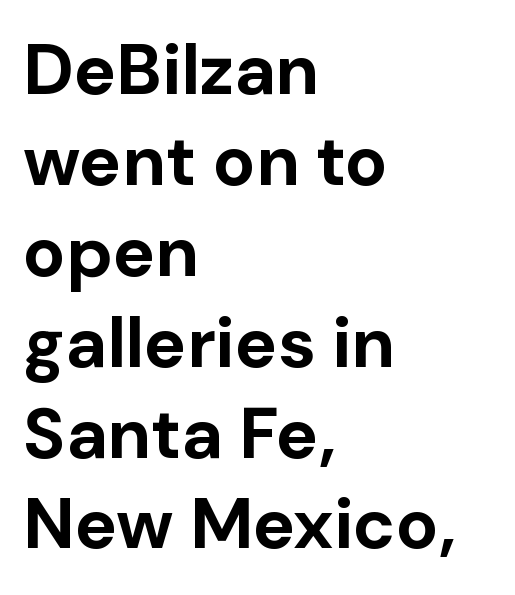
Style check: upright. Does the weight exceed regular? Yes, all the way to bold. The font family rendered here belongs to the sans-serif group. Vertically, the passage feels balanced, rows spaced as you'd expect. The baseline area is clear. Every row of glyphs begins at an identical x-position on the left.
